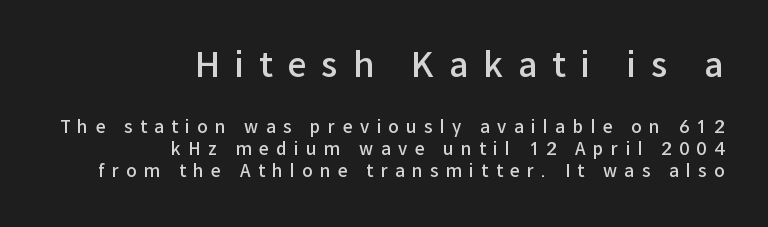
{"serif": "no", "italic": "no", "bold": "semi", "weight": "semibold", "width": "normal", "stroke_contrast": "low", "x_height": "medium", "monospaced": "no", "underline": "no", "align": "right", "line_spacing": "normal", "line_spacing_ratio": 1.31, "letter_spacing": "wide", "letter_spacing_em": 0.44, "larger_block": "first", "size_ratio": 2.0, "glyph_px": 34}
